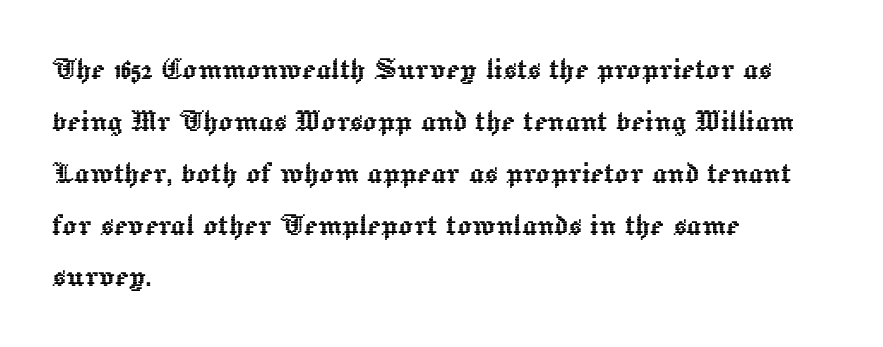
The image shows 36 px text type, upright; set left-aligned, normal line spacing (1.44x), normal letter spacing, not underlined; a medium x-height.
